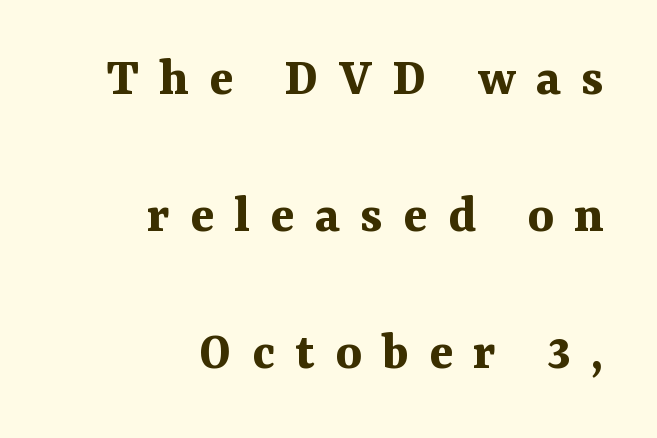
{"serif": "yes", "italic": "no", "bold": "yes", "weight": "bold", "width": "normal", "stroke_contrast": "medium", "x_height": "medium", "monospaced": "no", "underline": "no", "align": "right", "line_spacing": "loose", "line_spacing_ratio": 2.45, "letter_spacing": "wide", "letter_spacing_em": 0.36, "glyph_px": 56}
